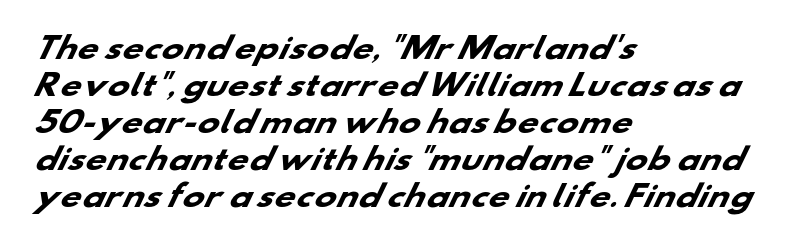
Q: Is the text bold? A: Yes.
Q: Is the typeface a serif or a sans-serif typeface? A: Sans-serif.
Q: Is the text underlined? A: No.
Q: How is the paragraph aligned? A: Left-aligned.
Q: Is the spacing between letters normal or unusually wide? A: Normal.
Q: Is the spacing between lines tight, normal or loose? A: Normal.
Q: Width (condensed, normal, or wide)? A: Wide.
Q: Stroke contrast? A: Low.
Q: x-height? A: Small.
Q: Monospaced? A: No.
